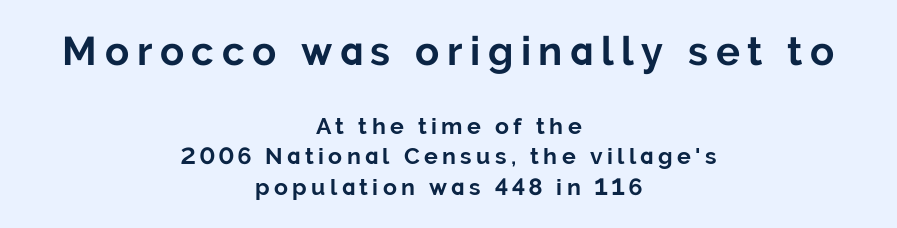
Q: Is the text bold? A: Yes.
Q: Is the text italic (slanted)? A: No, it is upright.
Q: Is the typeface a serif or a sans-serif typeface? A: Sans-serif.
Q: Is the text underlined? A: No.
Q: How is the paragraph aligned? A: Centered.
Q: Is the spacing between lines tight, normal or loose? A: Normal.
Q: Which block of text is set in a larger size, the first (top) or the second (bottom)? A: The first (top) one.
Q: Width (condensed, normal, or wide)? A: Normal.
Q: Stroke contrast? A: Low.
Q: x-height? A: Medium.
Q: Monospaced? A: No.
